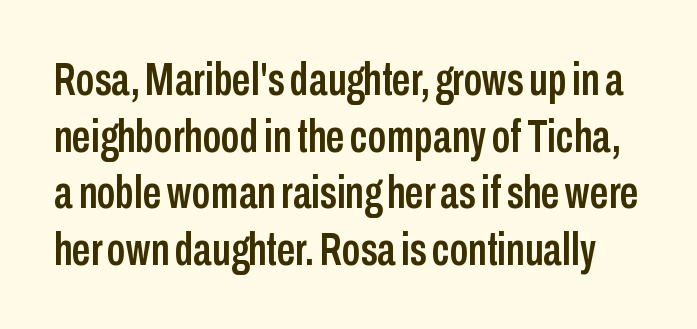
Italic: no, the glyphs are upright roman. This sample has the flowing, uneven cadence of proportional lettering. To sum up the face: it is a sans, with no serifs. What stands out about the letter spacing? Nothing — it is the standard amount. A bare baseline throughout the passage.
